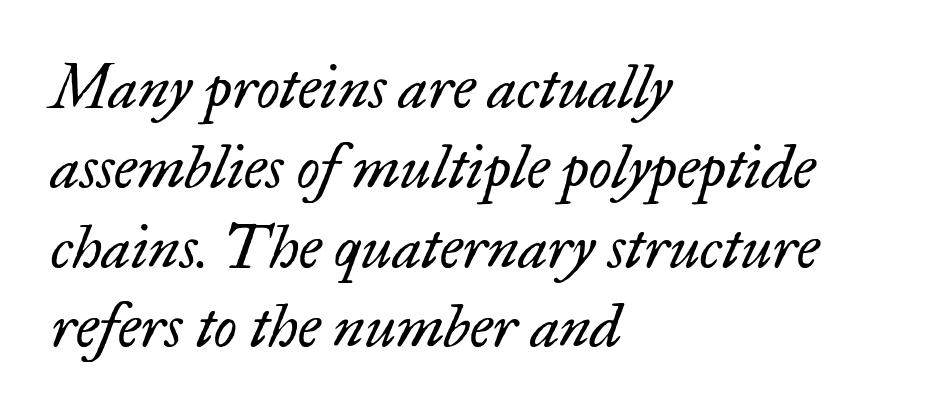
Each line starts at the same left margin while the right side varies. The glyphs in this specimen are seriffed. The rows are spaced the way most documents space them. The font is comparable to plain body text, perhaps lighter.
